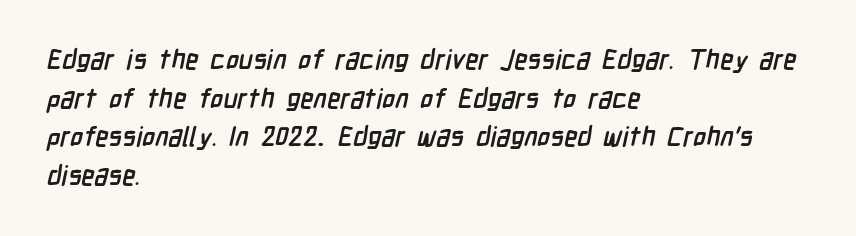
Evenly set lines give the paragraph a standard silhouette. Notice how thick the strokes are: this is what a full bold looks like. Where is the straight margin? On the left. The horizontal fit of the characters is conventional and even.
